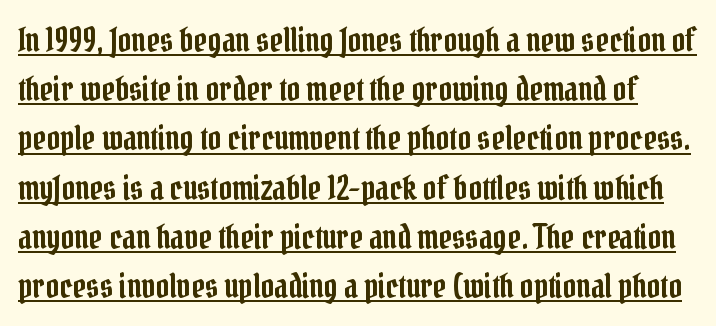
{"serif": "yes", "italic": "no", "width": "condensed", "stroke_contrast": "low", "x_height": "medium", "monospaced": "no", "underline": "yes", "line_spacing": "normal", "line_spacing_ratio": 1.49, "letter_spacing": "normal", "letter_spacing_em": 0.0, "glyph_px": 33}
